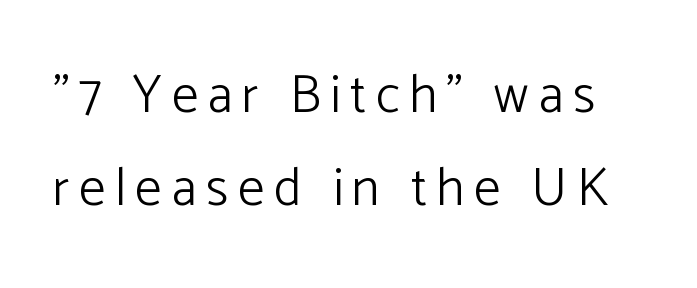
Q: Is the text bold? A: No.
Q: Is the text italic (slanted)? A: No, it is upright.
Q: Is the typeface a serif or a sans-serif typeface? A: Sans-serif.
Q: Is the text underlined? A: No.
Q: Width (condensed, normal, or wide)? A: Normal.
Q: Stroke contrast? A: Low.
Q: x-height? A: Medium.
Q: Monospaced? A: No.
